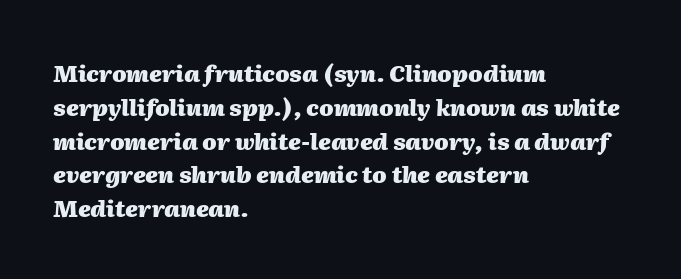
Short note: letters normally spaced. The face used here has a pronounced slope to its letters. This block has exactly the height ordinary leading produces. Underlining? Definitely not there.
